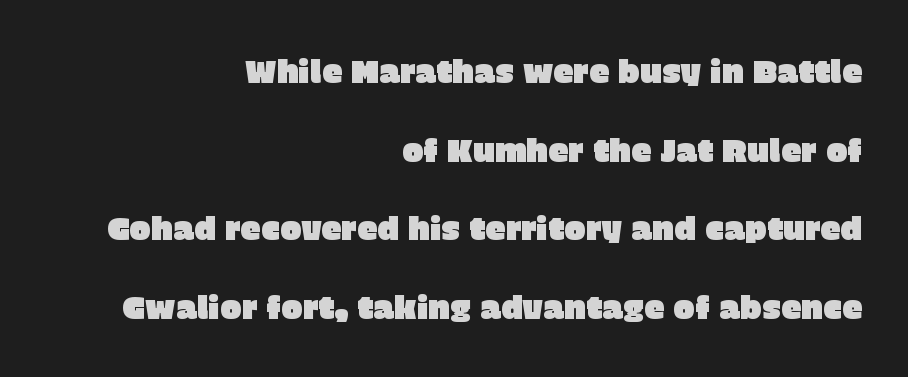
{"serif": "no", "italic": "no", "width": "normal", "stroke_contrast": "low", "x_height": "large", "monospaced": "no", "underline": "no", "align": "right", "line_spacing": "loose", "line_spacing_ratio": 2.46, "letter_spacing": "normal", "letter_spacing_em": 0.0, "glyph_px": 32}
